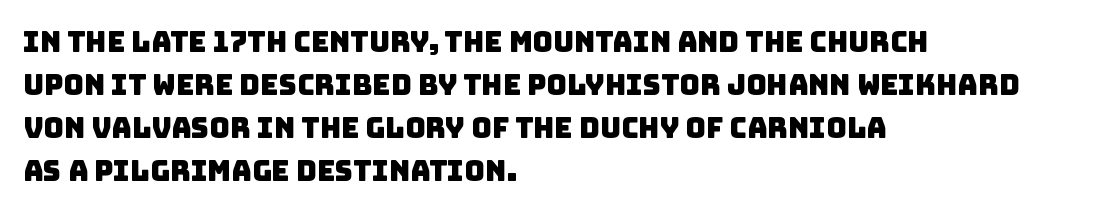
The image shows 28 px sans-serif type; set left-aligned, normal line spacing (1.54x), normal letter spacing, not underlined; low stroke contrast and a large x-height.
